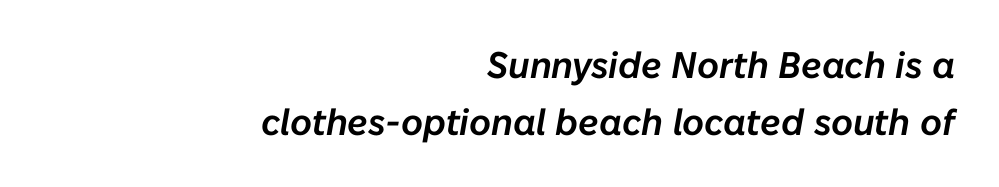
The image shows 37 px text type, italic (leaning right); set right-aligned, normal line spacing (1.53x), normal letter spacing, not underlined; low stroke contrast and a medium x-height.
